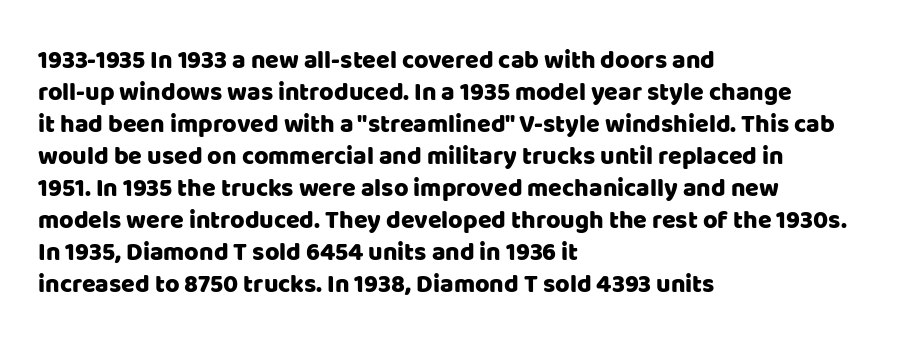
{"italic": "no", "underline": "no", "align": "left", "line_spacing": "normal", "line_spacing_ratio": 1.28, "letter_spacing": "normal", "letter_spacing_em": 0.0, "glyph_px": 25}
